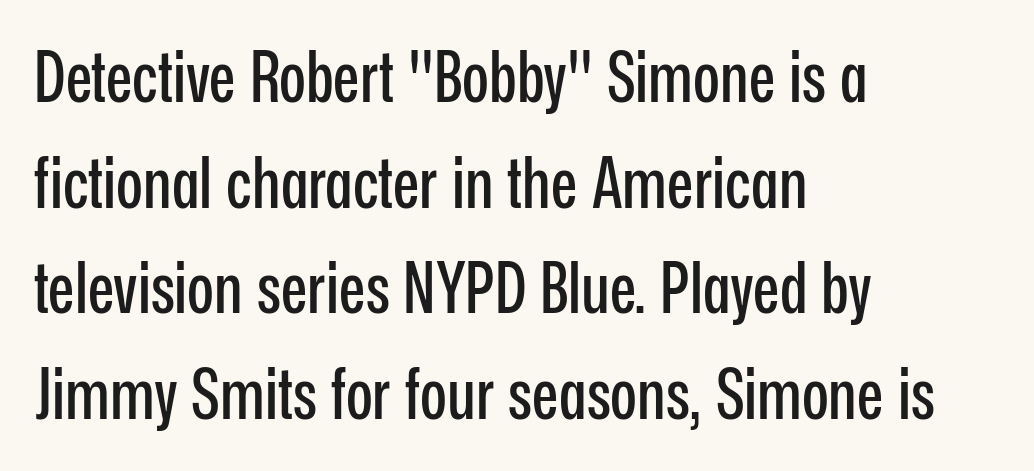
{"serif": "no", "italic": "no", "width": "condensed", "stroke_contrast": "low", "x_height": "medium", "monospaced": "no", "underline": "no", "align": "left", "line_spacing": "normal", "line_spacing_ratio": 1.51, "letter_spacing": "normal", "letter_spacing_em": 0.0, "glyph_px": 70}
